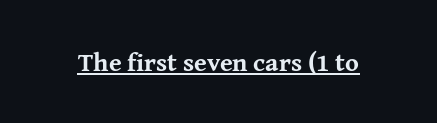
The image shows 26 px bold type, upright; set normal letter spacing, underlined.
